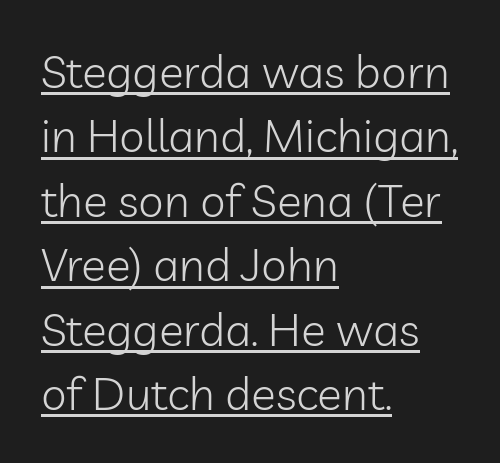
{"serif": "no", "italic": "no", "bold": "no", "weight": "light", "width": "normal", "stroke_contrast": "low", "x_height": "medium", "monospaced": "no", "underline": "yes", "align": "left", "line_spacing": "normal", "line_spacing_ratio": 1.4, "letter_spacing": "normal", "letter_spacing_em": 0.0, "glyph_px": 46}
